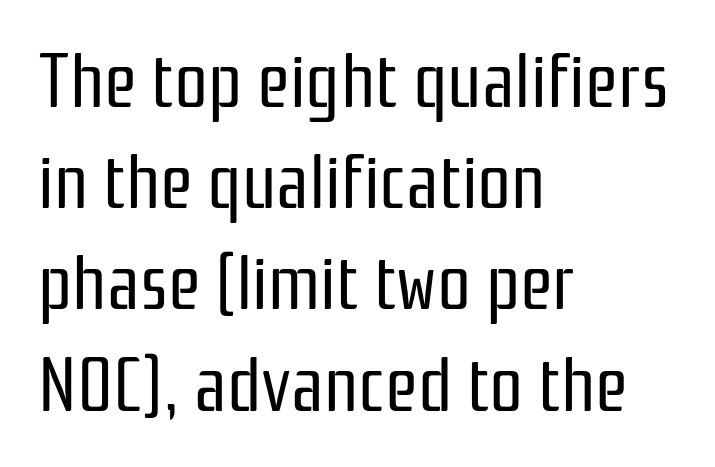
Does the copy run flush right? No — it runs flush left. Caption: face not bold, strokes unweighted. The leading is moderate, giving the passage an even texture. The lettering holds an erect, upright posture throughout.
